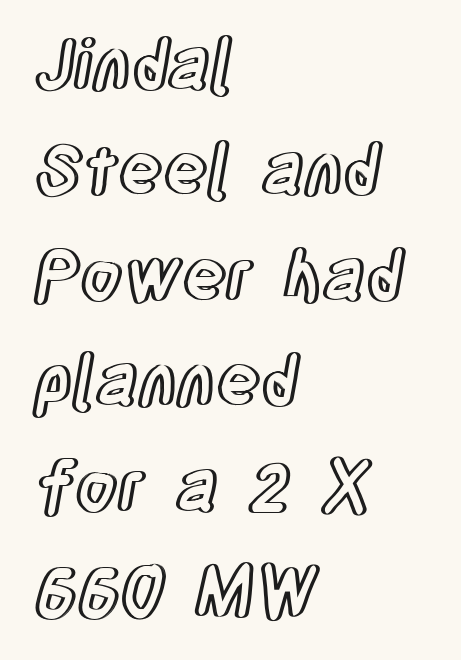
The image shows 68 px condensed type; set left-aligned, normal line spacing (1.55x), normal letter spacing, not underlined; a large x-height.
